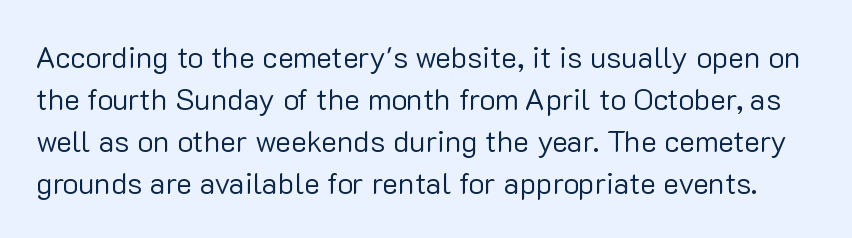
The image shows 30 px regular-weight sans-serif type, upright; set normal line spacing (1.4x), normal letter spacing, not underlined; low stroke contrast and a medium x-height.
